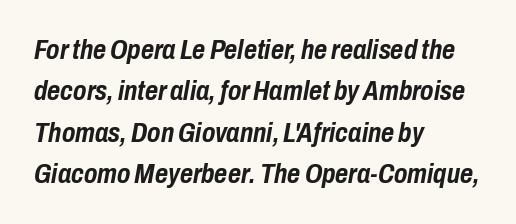
Q: Is the text bold? A: Yes.
Q: Is the text italic (slanted)? A: Yes, it leans right by about 10 degrees.
Q: Is the text underlined? A: No.
Q: How is the paragraph aligned? A: Left-aligned.
Q: Is the spacing between letters normal or unusually wide? A: Normal.
Q: Is the spacing between lines tight, normal or loose? A: Normal.
Q: Width (condensed, normal, or wide)? A: Condensed.
Q: Stroke contrast? A: Low.
Q: x-height? A: Medium.
Q: Monospaced? A: No.
